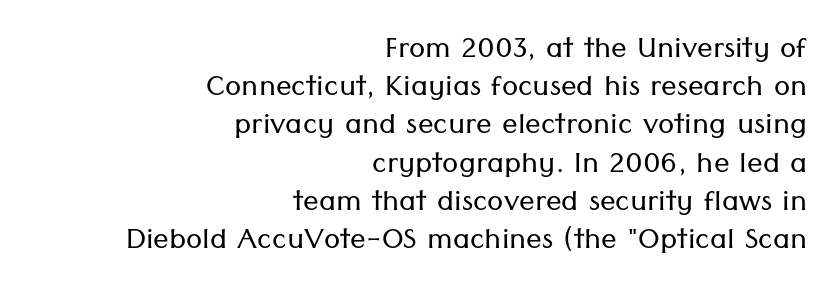
Letters rest on an invisible, unmarked baseline. This is the regular roman posture of the typeface. The characters display no serif detailing; their extremities are plain. All the whitespace from short lines collects on the left. The letters advance in unequal steps, a hallmark of proportional type. No extra tracking has been applied to these lines.
